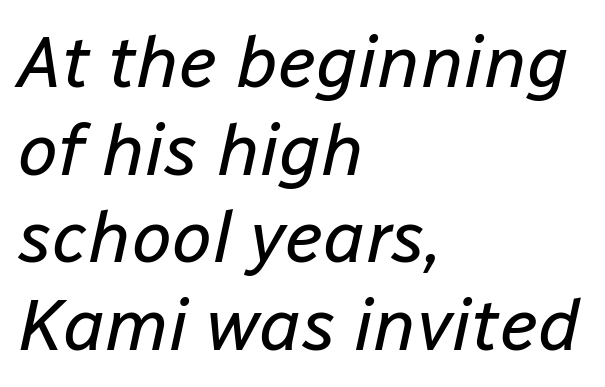
{"italic": "yes", "lean": "right", "slant_degrees": 12, "bold": "no", "weight": "regular", "width": "normal", "stroke_contrast": "low", "x_height": "medium", "monospaced": "no", "underline": "no", "align": "left", "line_spacing_ratio": 1.2, "letter_spacing": "normal", "letter_spacing_em": 0.0, "glyph_px": 73}
